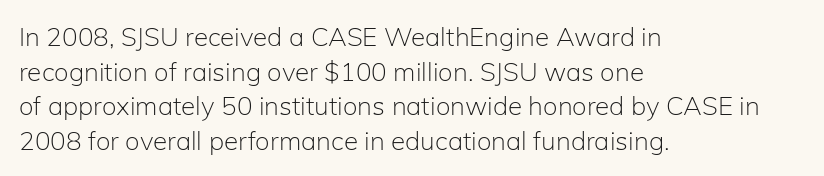
The image shows 26 px text type, upright; set left-aligned, normal line spacing (1.33x), normal letter spacing, not underlined.
